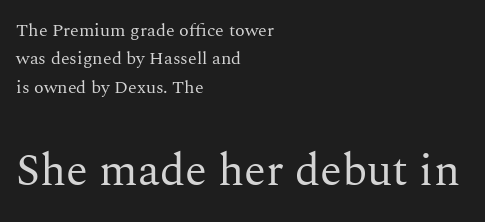
The image shows 45 px regular-weight serif type, upright; set left-aligned, normal line spacing (1.57x), normal letter spacing, not underlined; the second (bottom) block is 2.5x larger; medium stroke contrast and a medium x-height.
